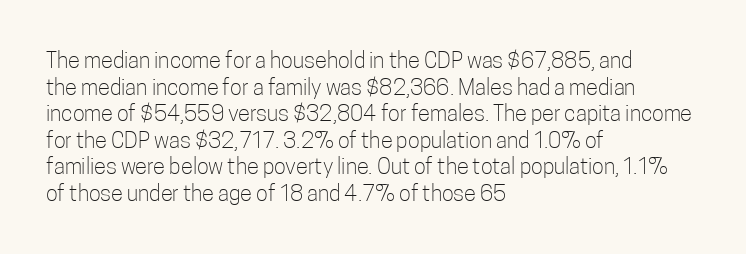
The image shows 22 px text type, upright; set left-aligned, line spacing 1.21x, normal letter spacing, not underlined.
